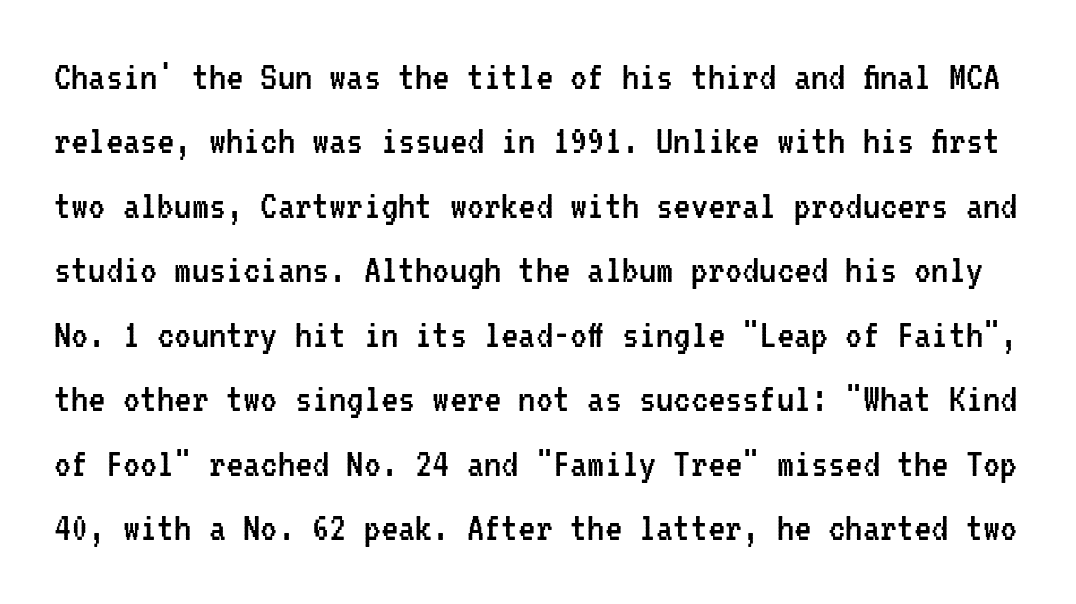
Q: Is the text bold? A: No.
Q: Is the text italic (slanted)? A: No, it is upright.
Q: Is the typeface a serif or a sans-serif typeface? A: Sans-serif.
Q: Is the text underlined? A: No.
Q: Is the spacing between letters normal or unusually wide? A: Normal.
Q: Is the spacing between lines tight, normal or loose? A: Normal.
Q: Width (condensed, normal, or wide)? A: Condensed.
Q: Stroke contrast? A: Low.
Q: x-height? A: Medium.
Q: Monospaced? A: Yes.
